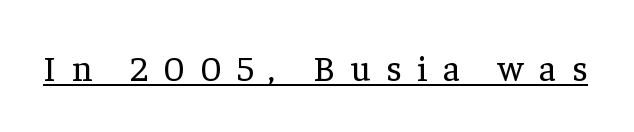
Note the varied advance widths — an 'i' is clearly narrower than an 'm'. Nope, not italic — everything's standing straight. This sample uses expanded letter spacing, leaving extra air between glyphs. This is not heavy type; no bold has been used.
